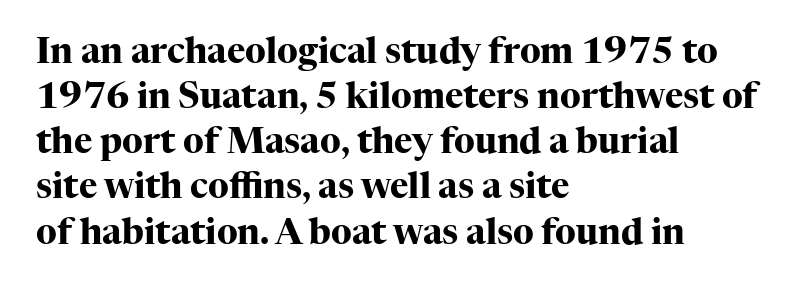
Spacing between characters is what you'd get straight out of the box. The font family rendered here belongs to the serif group. The passage shown stacks its lines at a standard gap. Letters rest on an invisible, unmarked baseline.
